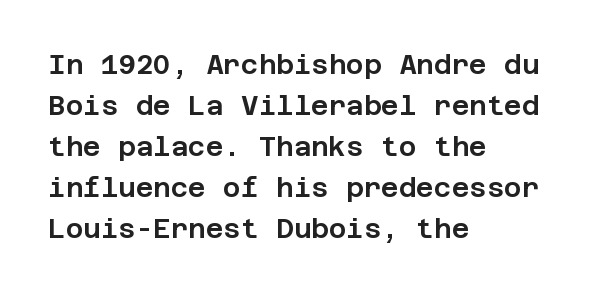
{"italic": "no", "underline": "no", "align": "left", "line_spacing": "normal", "line_spacing_ratio": 1.52, "letter_spacing": "normal", "letter_spacing_em": 0.0, "glyph_px": 27}
